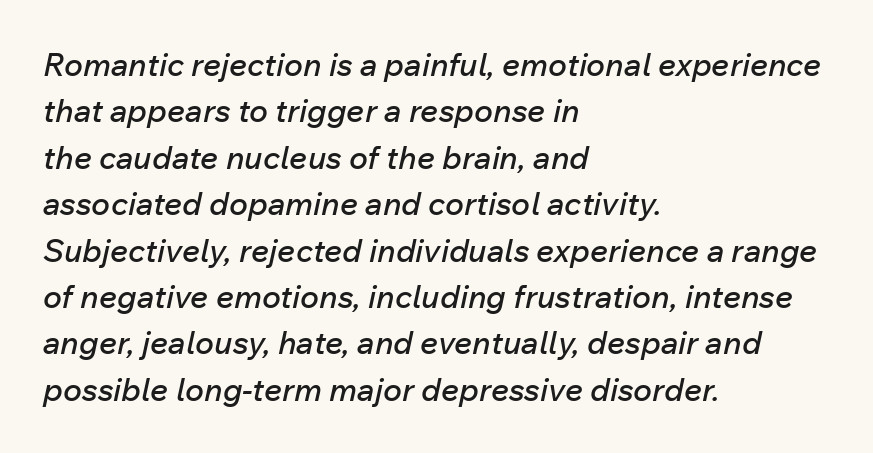
Q: Is the text italic (slanted)? A: Yes, it leans right by about 12 degrees.
Q: Is the text underlined? A: No.
Q: How is the paragraph aligned? A: Left-aligned.
Q: Is the spacing between letters normal or unusually wide? A: Normal.
Q: Is the spacing between lines tight, normal or loose? A: Normal.
Q: Width (condensed, normal, or wide)? A: Normal.
Q: Stroke contrast? A: Low.
Q: x-height? A: Medium.
Q: Monospaced? A: No.
